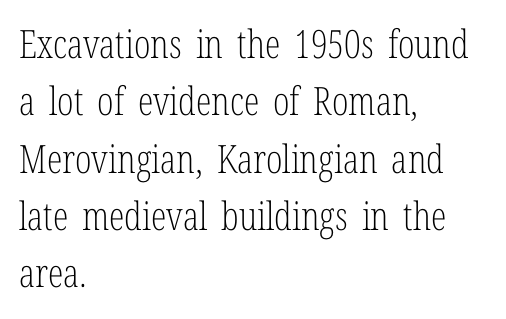
Q: Is the text bold? A: No.
Q: Is the text italic (slanted)? A: No, it is upright.
Q: Is the typeface a serif or a sans-serif typeface? A: Serif.
Q: Is the text underlined? A: No.
Q: How is the paragraph aligned? A: Left-aligned.
Q: Is the spacing between letters normal or unusually wide? A: Normal.
Q: Is the spacing between lines tight, normal or loose? A: Normal.
Q: Width (condensed, normal, or wide)? A: Condensed.
Q: Stroke contrast? A: Low.
Q: x-height? A: Medium.
Q: Monospaced? A: No.
